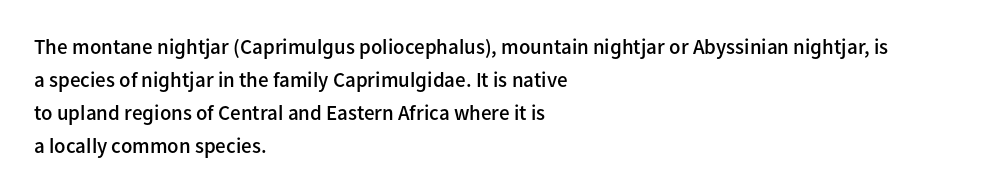
{"italic": "no", "bold": "semi", "underline": "no", "align": "left", "line_spacing": "normal", "line_spacing_ratio": 1.57, "letter_spacing": "normal", "letter_spacing_em": 0.0, "glyph_px": 21}
